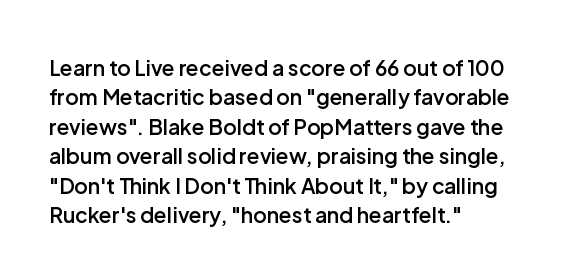
Q: Is the text bold? A: Semi-bold.
Q: Is the text italic (slanted)? A: No, it is upright.
Q: Is the text underlined? A: No.
Q: How is the paragraph aligned? A: Left-aligned.
Q: Is the spacing between letters normal or unusually wide? A: Normal.
Q: Is the spacing between lines tight, normal or loose? A: Normal.
